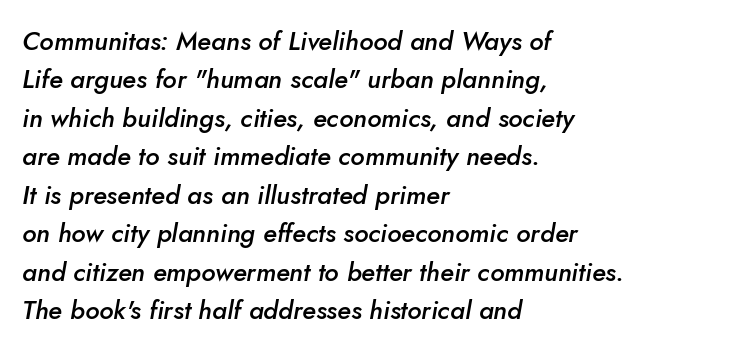
{"italic": "yes", "lean": "right", "slant_degrees": 10, "bold": "semi", "underline": "no", "align": "left", "line_spacing": "normal", "line_spacing_ratio": 1.48, "letter_spacing": "normal", "letter_spacing_em": 0.0, "glyph_px": 26}
